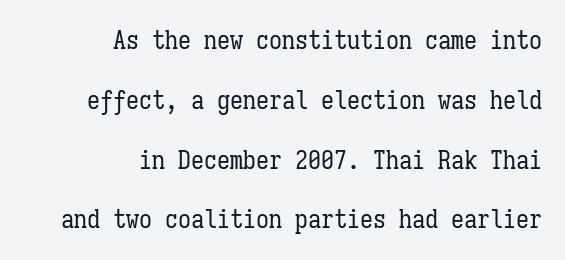
Honestly, the letter spacing is just normal — you wouldn't notice it. Only glyphs here, with clear space below each row. The axis of the letterforms is exactly vertical. The rendering uses a large line-height, opening up the rows.
